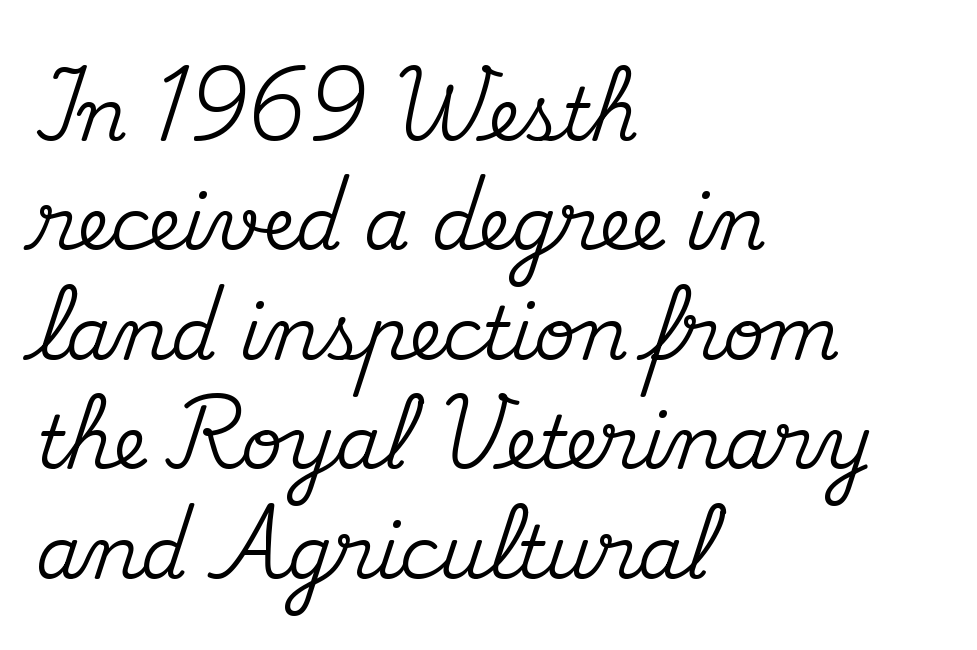
{"serif": "yes", "width": "normal", "stroke_contrast": "medium", "x_height": "small", "monospaced": "no", "underline": "no", "align": "left", "line_spacing": "normal", "line_spacing_ratio": 1.5, "letter_spacing": "normal", "letter_spacing_em": 0.0, "glyph_px": 73}
